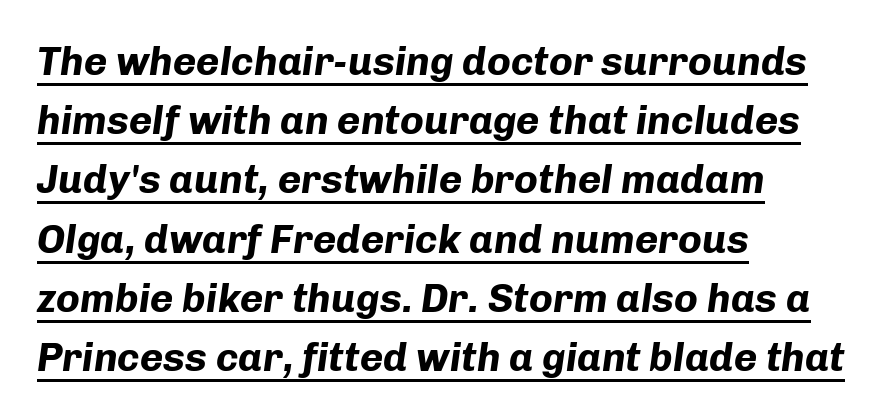
A typesetter would call this zero additional tracking. Slant detected: the letters are inclined. The string is rendered with underlining switched on. Horizontal alignment here is leftward, the default for most running prose. A normal amount of white space separates one row of letters from the next.
